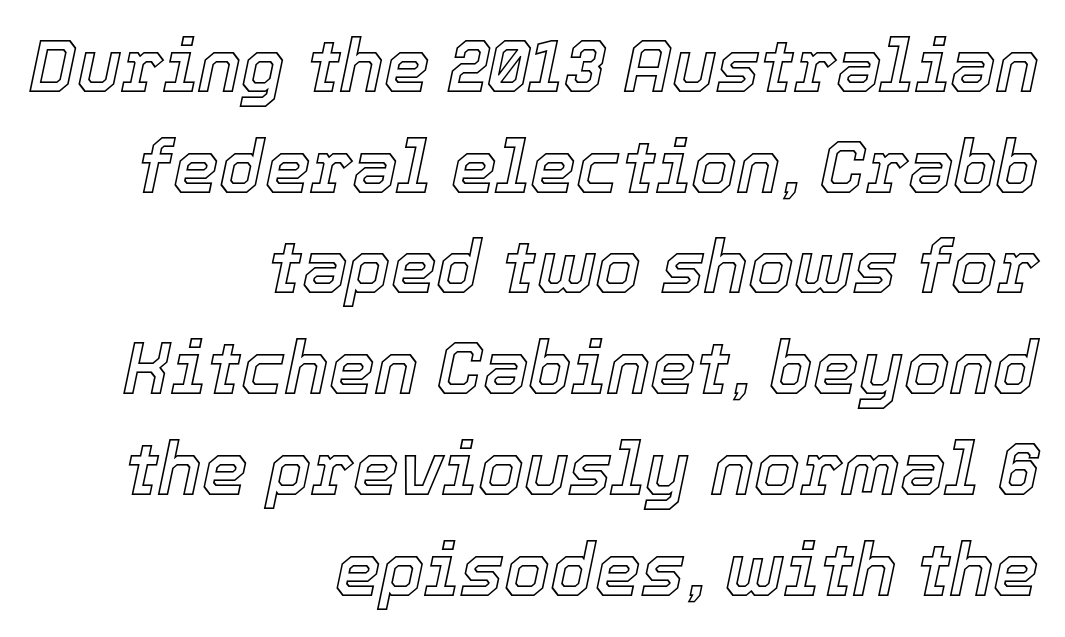
The rendering uses a moderate line-height, typical for paragraphs. Compared with ordinary roman type, these characters are visibly tilted. These lines are set flush right with a ragged left edge. The rendering keeps characters at their native spacing. The gap between lines stays unmarked. Varying glyph widths throughout — classic text-font behaviour.
